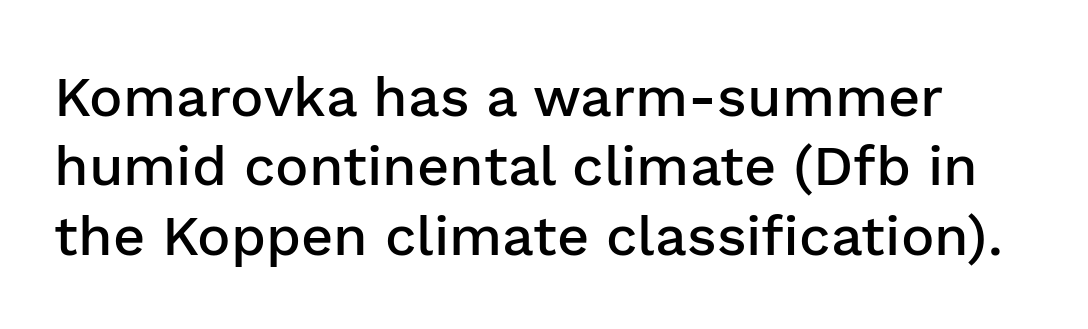
These lines are composed in type without serifs. Bare-footed words on every line. Spacing between characters is what you'd get straight out of the box. The glyphs have the mass of a demibold cut, below bold.
